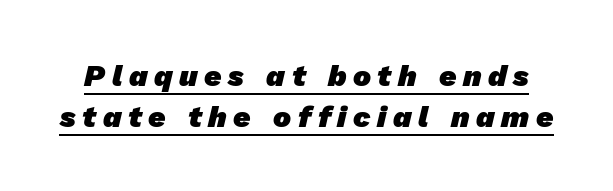
{"serif": "no", "bold": "yes", "weight": "heavy", "width": "normal", "stroke_contrast": "low", "x_height": "medium", "monospaced": "no", "underline": "yes", "line_spacing": "normal", "line_spacing_ratio": 1.38, "letter_spacing": "wide", "letter_spacing_em": 0.22, "glyph_px": 30}
